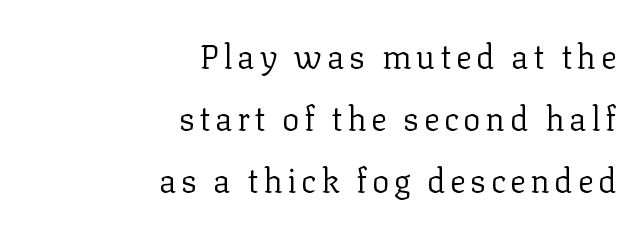
Q: Is the text bold? A: No.
Q: Is the text italic (slanted)? A: No, it is upright.
Q: Is the typeface a serif or a sans-serif typeface? A: Serif.
Q: Is the text underlined? A: No.
Q: How is the paragraph aligned? A: Right-aligned.
Q: Width (condensed, normal, or wide)? A: Normal.
Q: Stroke contrast? A: Low.
Q: x-height? A: Medium.
Q: Monospaced? A: No.
